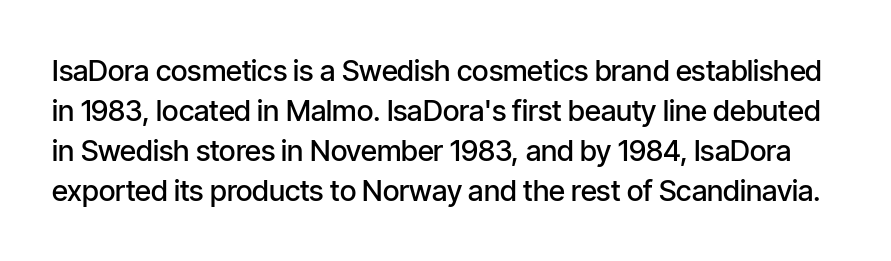
The image shows 29 px semibold, condensed sans-serif type, upright; set normal line spacing (1.38x), normal letter spacing, not underlined; low stroke contrast and a medium x-height.
